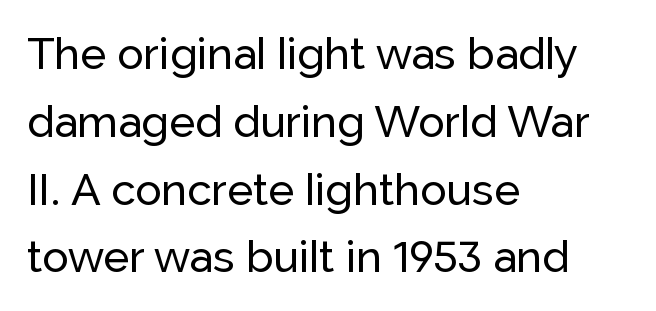
{"serif": "no", "italic": "no", "width": "normal", "stroke_contrast": "low", "x_height": "medium", "monospaced": "no", "underline": "no", "align": "left", "line_spacing": "normal", "line_spacing_ratio": 1.54, "letter_spacing": "normal", "letter_spacing_em": 0.0, "glyph_px": 44}
